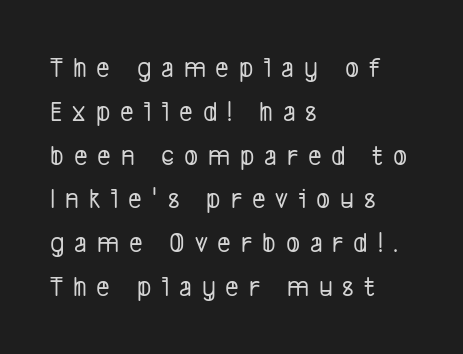
Q: Is the typeface a serif or a sans-serif typeface? A: Sans-serif.
Q: Is the text underlined? A: No.
Q: How is the paragraph aligned? A: Left-aligned.
Q: Is the spacing between letters normal or unusually wide? A: Unusually wide.
Q: Is the spacing between lines tight, normal or loose? A: Normal.
Q: Width (condensed, normal, or wide)? A: Condensed.
Q: Stroke contrast? A: Low.
Q: x-height? A: Medium.
Q: Monospaced? A: No.
